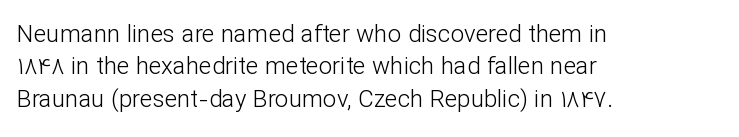
{"italic": "no", "bold": "no", "underline": "no", "align": "left", "line_spacing": "normal", "line_spacing_ratio": 1.35, "letter_spacing": "normal", "letter_spacing_em": 0.0, "glyph_px": 24}
